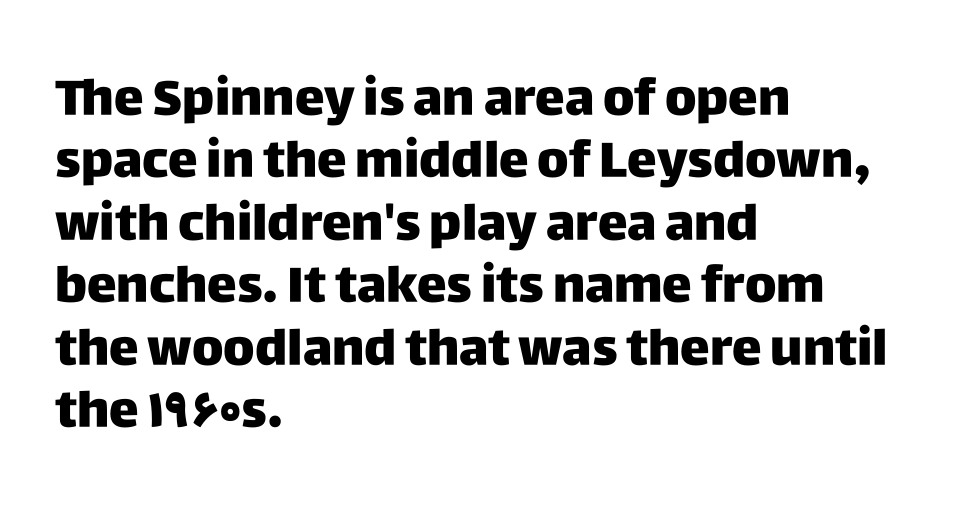
Q: Is the text italic (slanted)? A: No, it is upright.
Q: Is the typeface a serif or a sans-serif typeface? A: Sans-serif.
Q: Is the text underlined? A: No.
Q: How is the paragraph aligned? A: Left-aligned.
Q: Is the spacing between letters normal or unusually wide? A: Normal.
Q: Is the spacing between lines tight, normal or loose? A: Normal.
Q: Width (condensed, normal, or wide)? A: Normal.
Q: Stroke contrast? A: Low.
Q: x-height? A: Large.
Q: Monospaced? A: No.
